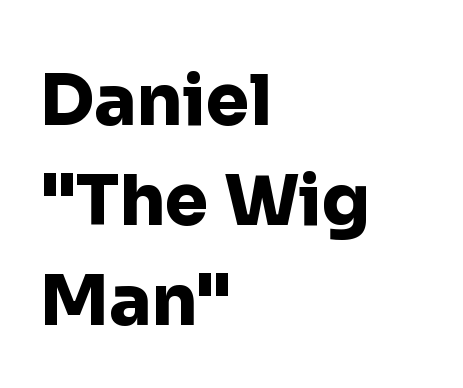
{"serif": "no", "italic": "no", "bold": "yes", "weight": "heavy", "width": "normal", "stroke_contrast": "low", "x_height": "medium", "monospaced": "no", "underline": "no", "align": "left", "line_spacing": "normal", "line_spacing_ratio": 1.43, "letter_spacing": "normal", "letter_spacing_em": 0.0, "glyph_px": 70}
